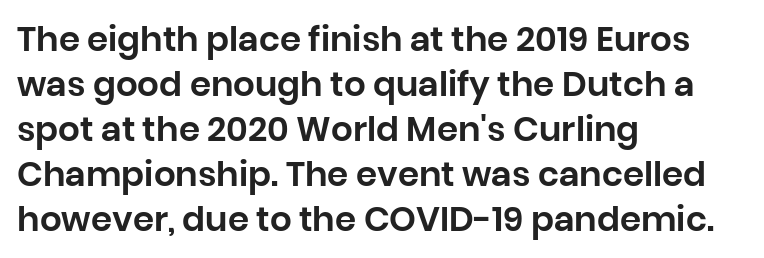
In terms of letterform style, serifs are entirely absent. The passage is arranged the way most books set body copy — flush left. Character widths vary here, with narrow letters taking less room than wide ones. Here the glyphs are tracked normally, forming tight word shapes. Lines of text with bare space underneath. Tall strokes in this sample are plumb rather than angled.
